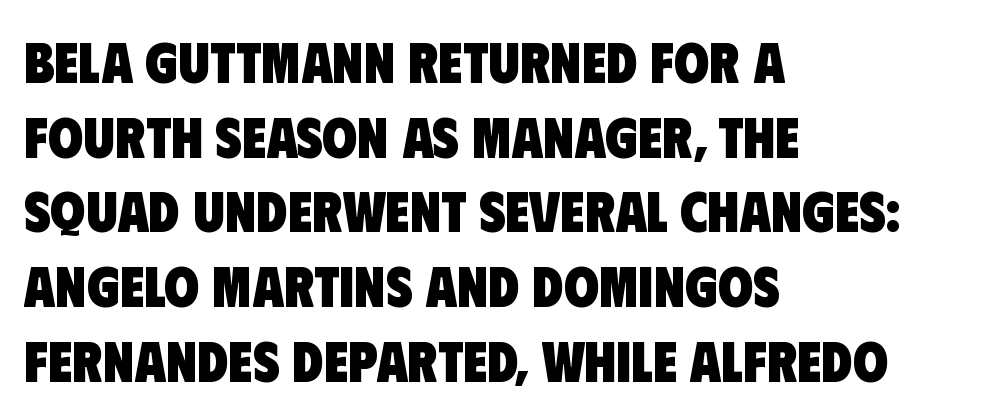
{"serif": "no", "bold": "yes", "weight": "heavy", "width": "condensed", "stroke_contrast": "low", "x_height": "large", "monospaced": "no", "underline": "no", "align": "left", "line_spacing": "normal", "line_spacing_ratio": 1.31, "letter_spacing": "normal", "letter_spacing_em": 0.0, "glyph_px": 57}
